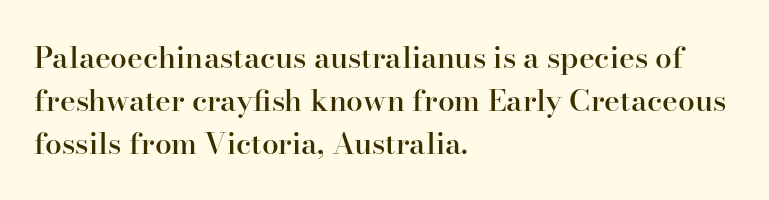
Q: Is the text bold? A: Semi-bold.
Q: Is the text italic (slanted)? A: No, it is upright.
Q: Is the typeface a serif or a sans-serif typeface? A: Serif.
Q: Is the text underlined? A: No.
Q: How is the paragraph aligned? A: Left-aligned.
Q: Is the spacing between letters normal or unusually wide? A: Normal.
Q: Is the spacing between lines tight, normal or loose? A: Normal.
Q: Width (condensed, normal, or wide)? A: Normal.
Q: Stroke contrast? A: High.
Q: x-height? A: Small.
Q: Monospaced? A: No.
